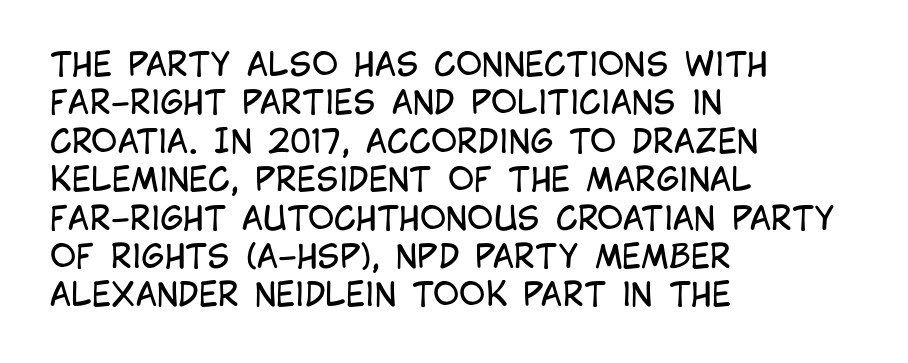
The image shows 32 px regular-weight, condensed sans-serif type, upright; set left-aligned, line spacing 1.2x, normal letter spacing, not underlined; low stroke contrast and a large x-height.
